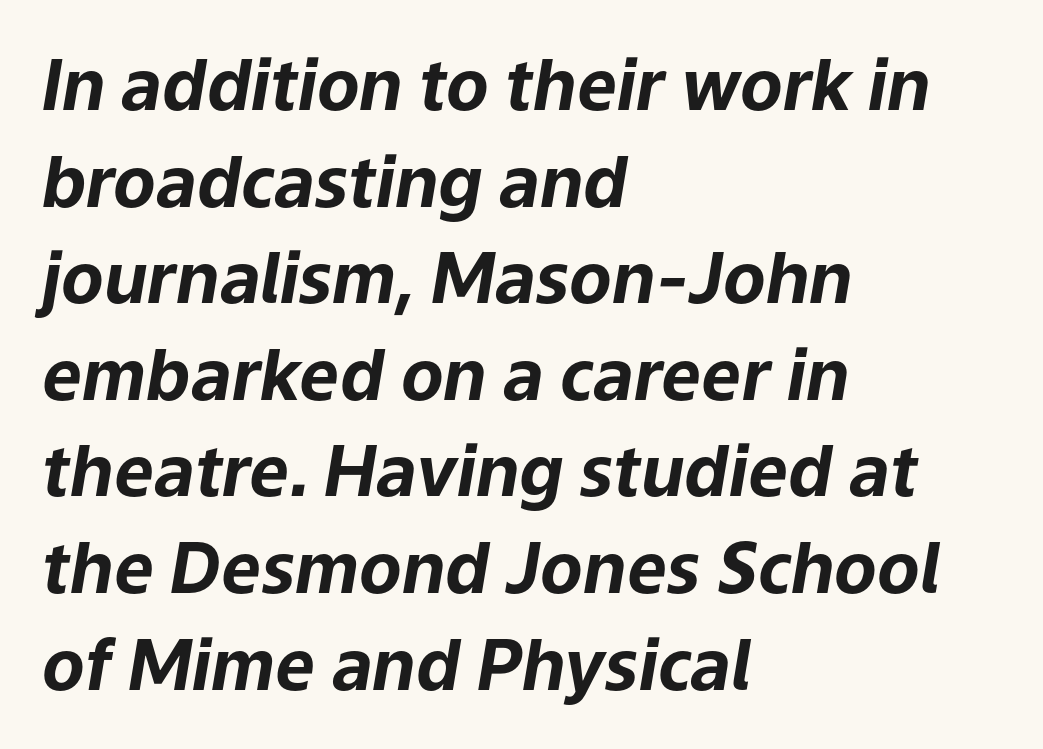
There's an unmistakable incline to the writing here. Glance below the letters and you will spot only blank space. Typesetter's note: full bold, strokes at maximum text heaviness. Short and long lines alike share a common starting point at left. Students, note that the glyphs here touch the page at normal intervals. Regarding leading, the lines here are spaced in the standard way.
